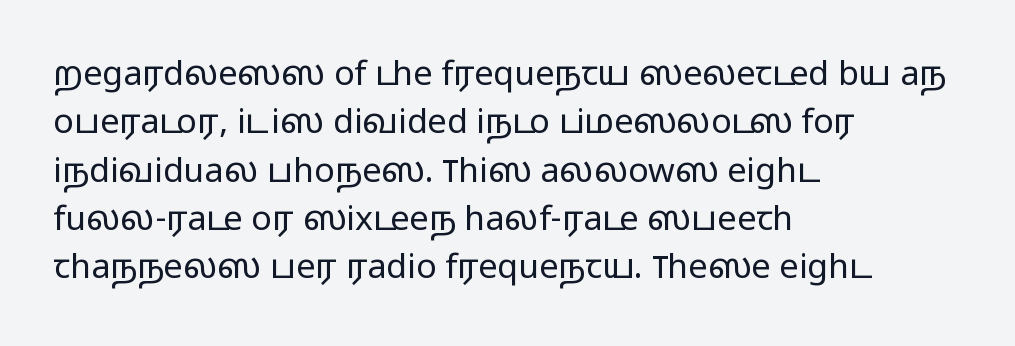
The passage shown is typed in a proportional face where columns would drift. Does the type have serifs? No, each stem ends abruptly. Ink coverage per letter is moderate at most. Tracking here is standard; glyphs follow each other at the usual distance.
